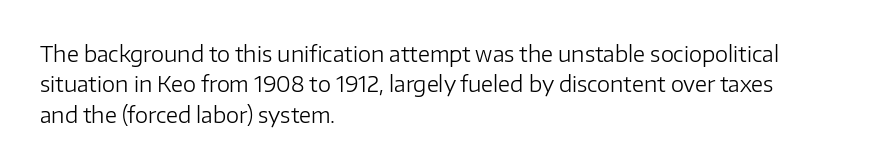
The image shows 21 px text type, upright; set left-aligned, normal line spacing (1.45x), normal letter spacing, not underlined.
